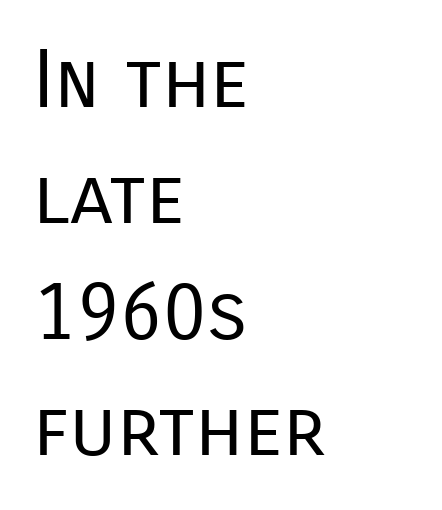
The image shows 80 px regular-weight sans-serif type, upright; set left-aligned, normal line spacing (1.45x), normal letter spacing, not underlined; low stroke contrast and a medium x-height.
